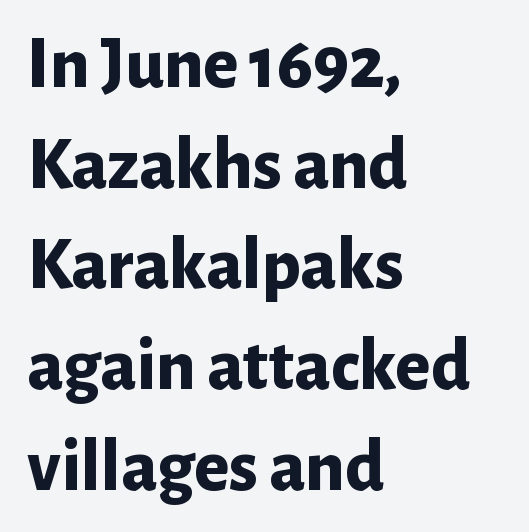
The image shows 74 px bold sans-serif type, upright; set left-aligned, normal line spacing (1.36x), normal letter spacing, not underlined; low stroke contrast and a medium x-height.
